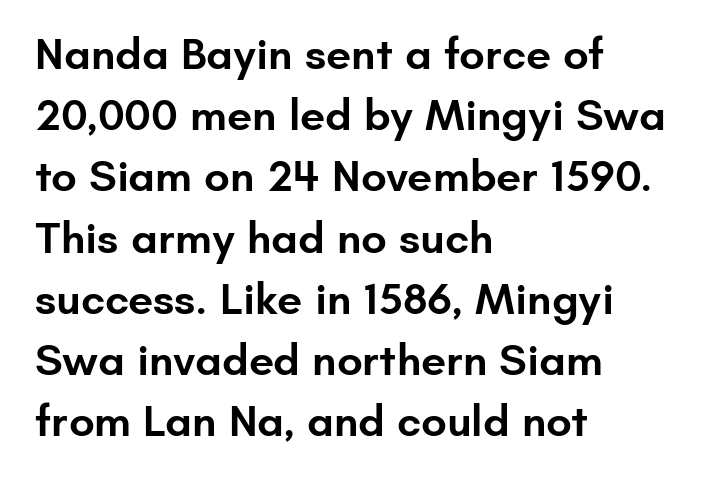
Q: Is the text bold? A: Semi-bold.
Q: Is the text italic (slanted)? A: No, it is upright.
Q: Is the typeface a serif or a sans-serif typeface? A: Sans-serif.
Q: Is the text underlined? A: No.
Q: How is the paragraph aligned? A: Left-aligned.
Q: Is the spacing between letters normal or unusually wide? A: Normal.
Q: Is the spacing between lines tight, normal or loose? A: Normal.
Q: Width (condensed, normal, or wide)? A: Normal.
Q: Stroke contrast? A: Low.
Q: x-height? A: Small.
Q: Monospaced? A: No.
